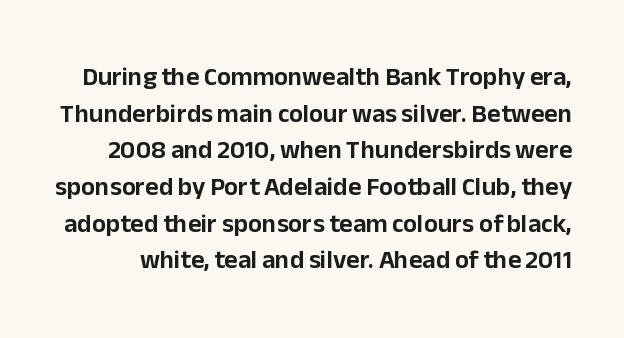
{"italic": "no", "underline": "no", "line_spacing": "normal", "line_spacing_ratio": 1.41, "letter_spacing": "normal", "letter_spacing_em": 0.0, "glyph_px": 26}
